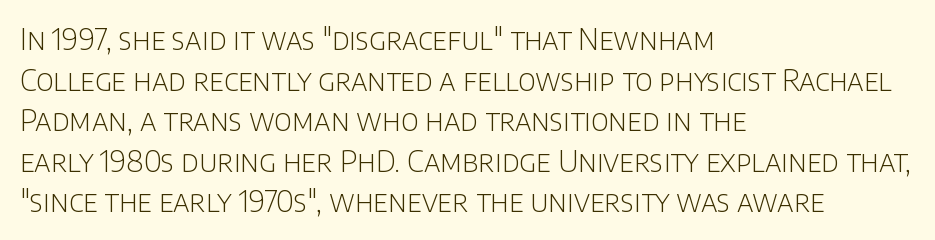
{"serif": "no", "italic": "no", "bold": "no", "weight": "light", "width": "normal", "stroke_contrast": "low", "x_height": "large", "monospaced": "no", "underline": "no", "align": "left", "line_spacing": "normal", "line_spacing_ratio": 1.4, "letter_spacing": "normal", "letter_spacing_em": 0.0, "glyph_px": 29}
